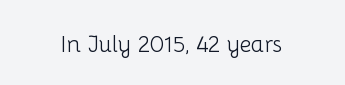
The image shows 23 px text type, upright; set centered, normal letter spacing, not underlined.
